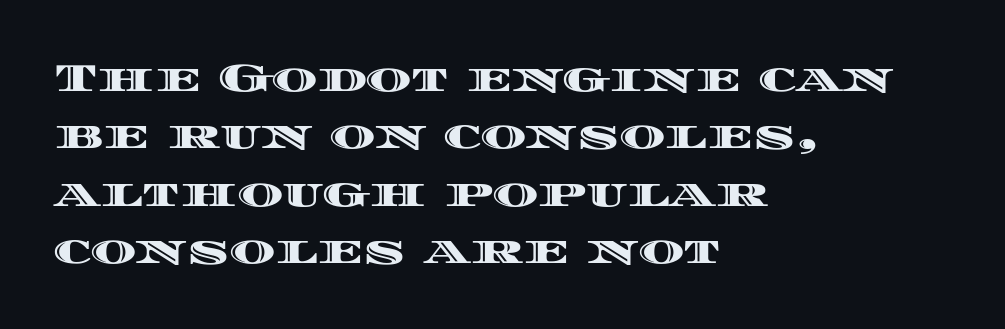
Q: Is the text italic (slanted)? A: No, it is upright.
Q: Is the text underlined? A: No.
Q: How is the paragraph aligned? A: Left-aligned.
Q: Is the spacing between letters normal or unusually wide? A: Normal.
Q: Is the spacing between lines tight, normal or loose? A: Normal.
Q: Width (condensed, normal, or wide)? A: Wide.
Q: x-height? A: Large.
Q: Monospaced? A: No.
